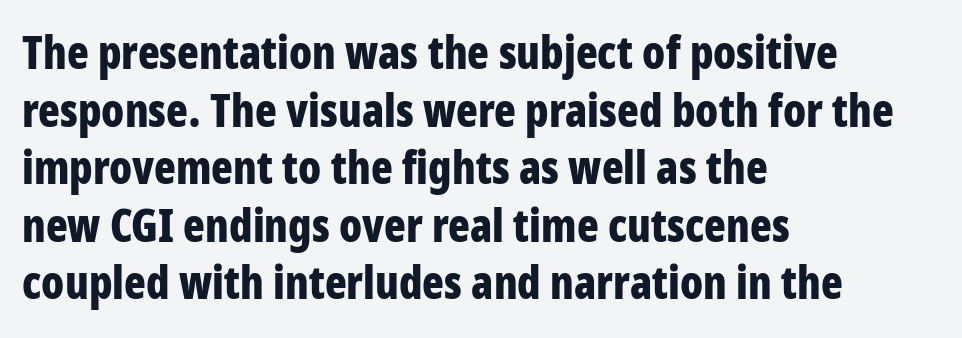
{"serif": "no", "italic": "no", "bold": "yes", "weight": "bold", "width": "condensed", "stroke_contrast": "low", "x_height": "large", "monospaced": "no", "underline": "no", "align": "left", "line_spacing": "normal", "line_spacing_ratio": 1.28, "letter_spacing": "normal", "letter_spacing_em": 0.0, "glyph_px": 45}
